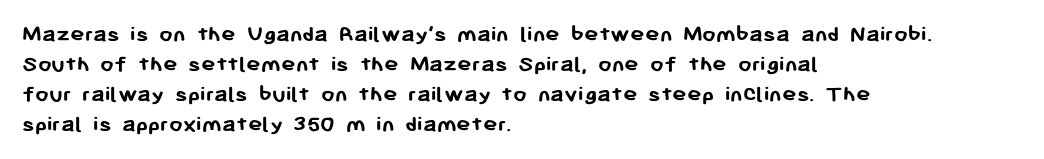
The characters look thick and weighty, a clear bold. Rows of type keep a routine distance in the vertical direction. Each word holds together tightly as a unit, with standard inter-letter gaps. Does the copy run flush right? No — it runs flush left. Beneath every word, the page is bare.
